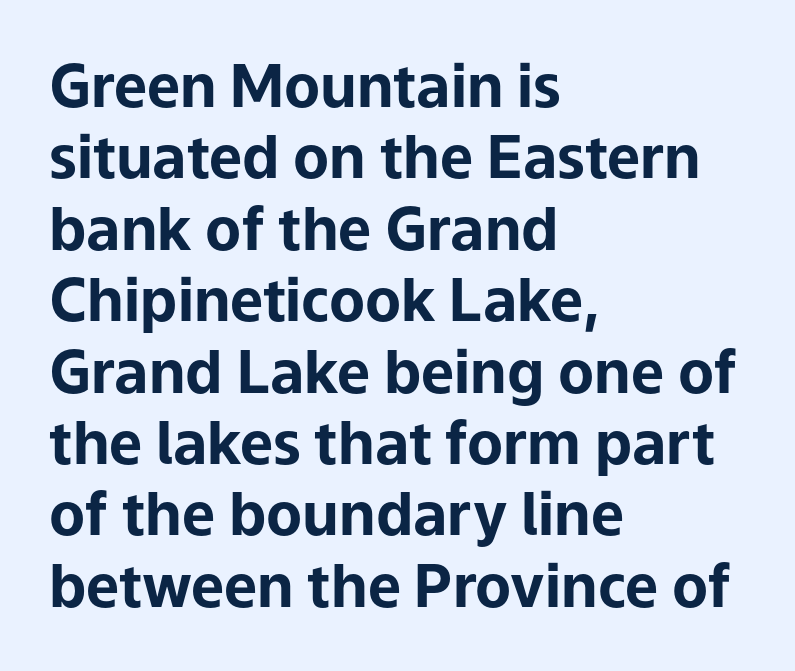
The image shows 59 px bold sans-serif type, upright; set left-aligned, line spacing 1.21x, normal letter spacing, not underlined; low stroke contrast and a medium x-height.
